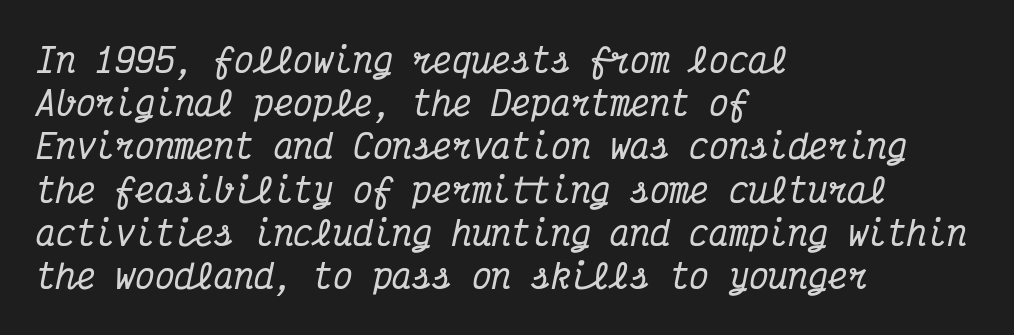
The image shows 33 px condensed serif type, italic (leaning right), monospaced; set left-aligned, normal line spacing (1.31x), normal letter spacing, not underlined; medium stroke contrast and a medium x-height.
